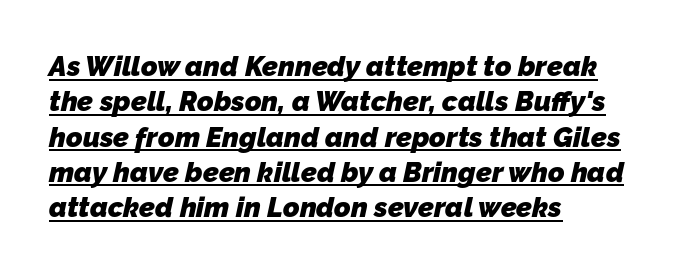
The image shows 28 px heavy sans-serif type; set left-aligned, normal line spacing (1.26x), normal letter spacing, underlined; low stroke contrast and a medium x-height.
